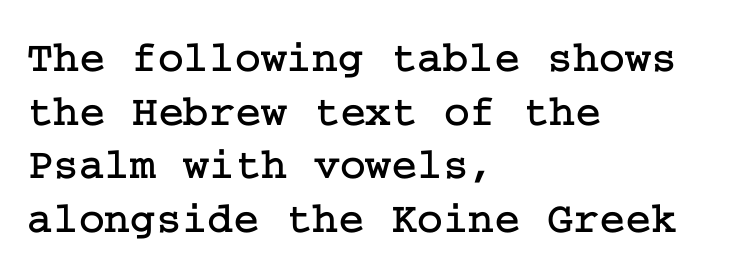
Q: Is the text italic (slanted)? A: No, it is upright.
Q: Is the typeface a serif or a sans-serif typeface? A: Serif.
Q: Is the text underlined? A: No.
Q: How is the paragraph aligned? A: Left-aligned.
Q: Is the spacing between letters normal or unusually wide? A: Normal.
Q: Width (condensed, normal, or wide)? A: Normal.
Q: Stroke contrast? A: Low.
Q: x-height? A: Medium.
